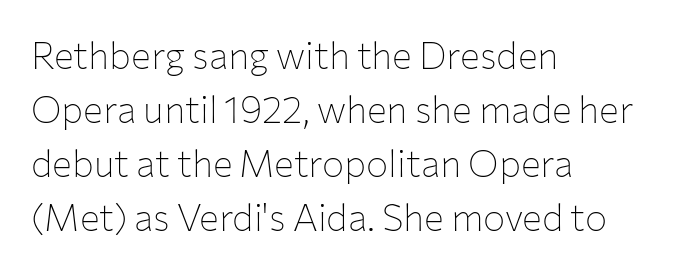
{"serif": "no", "italic": "no", "bold": "no", "weight": "thin", "width": "normal", "stroke_contrast": "low", "x_height": "medium", "monospaced": "no", "underline": "no", "align": "left", "line_spacing": "normal", "line_spacing_ratio": 1.46, "letter_spacing": "normal", "letter_spacing_em": 0.0, "glyph_px": 37}
